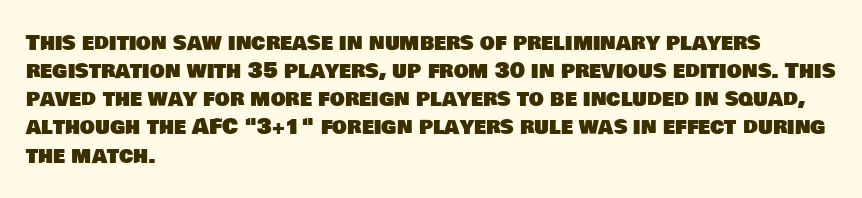
{"underline": "no", "align": "left", "line_spacing": "normal", "line_spacing_ratio": 1.34, "letter_spacing": "normal", "letter_spacing_em": 0.0, "glyph_px": 21}
